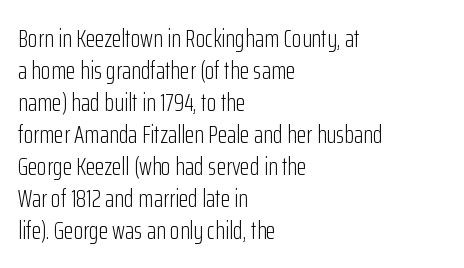
Glance below the letters and you will spot only blank space. The weight tops out at a normal text grade. Teacher's note: observe the even left margin — that is flush-left alignment. Interline gaps are of average width in this sample. In terms of posture, this sample is upright.
